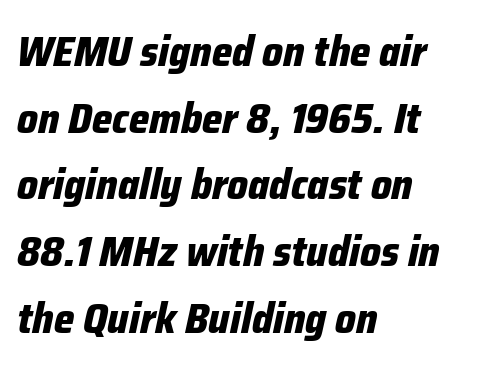
Tracking value appears to be zero — textbook default spacing. Rendered with sloped, italic letterforms. All the whitespace from short lines collects on the right. The glyphs are unaccompanied by any horizontal stroke below them.
